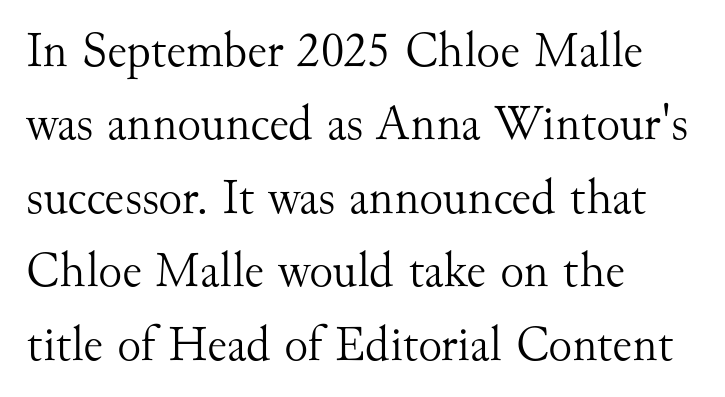
You could not count columns in this text — the font is proportionally spaced. The block of text has a typical density, with ordinary space between rows. The type family on display is of the serif kind. Clear beneath every line of the passage. The tracking reads as untouched default to a designer's eye.
